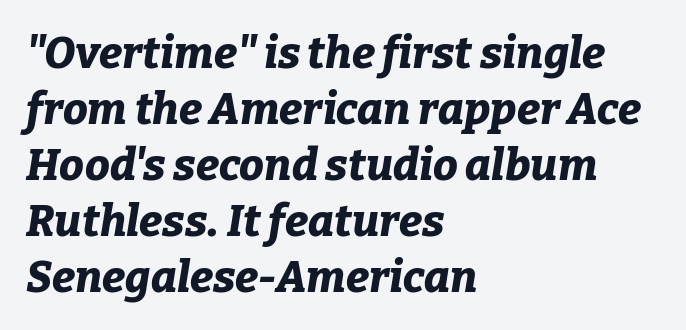
Q: Is the text bold? A: Yes.
Q: Is the text italic (slanted)? A: Yes, it leans right by about 9 degrees.
Q: Is the text underlined? A: No.
Q: How is the paragraph aligned? A: Left-aligned.
Q: Is the spacing between letters normal or unusually wide? A: Normal.
Q: Is the spacing between lines tight, normal or loose? A: Normal.
Q: Width (condensed, normal, or wide)? A: Normal.
Q: Stroke contrast? A: Low.
Q: x-height? A: Medium.
Q: Monospaced? A: No.
